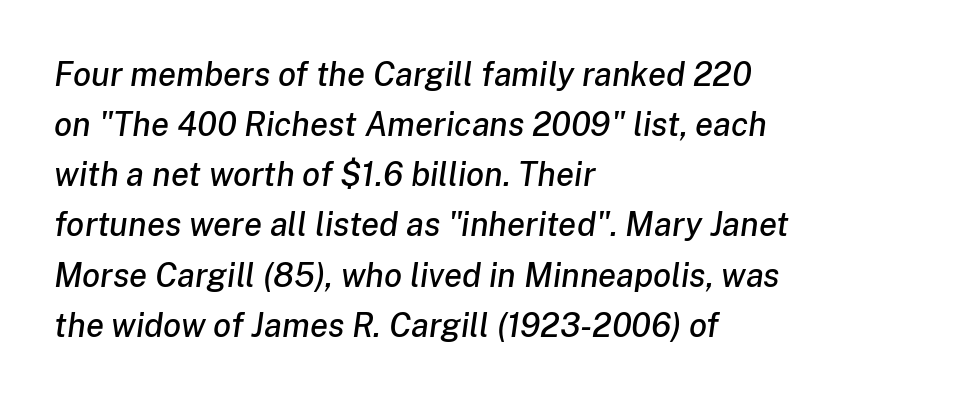
Each new line begins a customary step beneath the previous one. The text block is weighted toward the left margin, trailing off unevenly rightward. What stands out about the letter spacing? Nothing — it is the standard amount. The glyphs are unaccompanied by any horizontal stroke below them. Varying glyph widths throughout — classic text-font behaviour. An italicized treatment has been applied to the whole sample.
